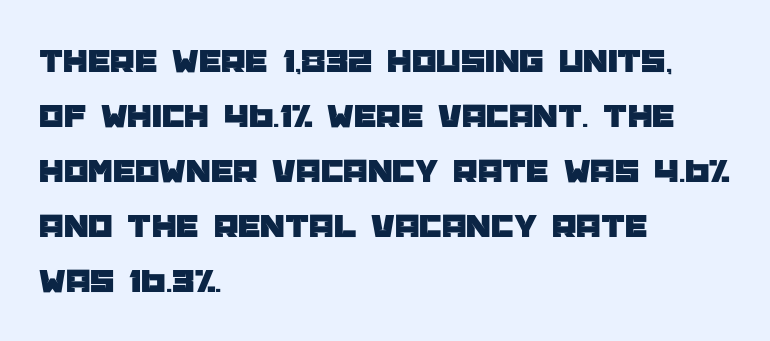
The image shows 35 px sans-serif type, upright; set left-aligned, normal line spacing (1.57x), normal letter spacing, not underlined; low stroke contrast and a large x-height.
